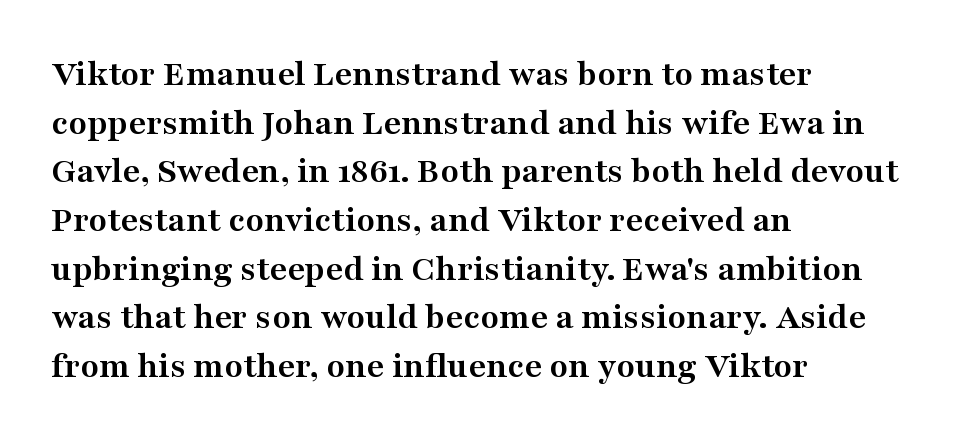
Q: Is the text bold? A: Yes.
Q: Is the text italic (slanted)? A: No, it is upright.
Q: Is the typeface a serif or a sans-serif typeface? A: Serif.
Q: Is the text underlined? A: No.
Q: How is the paragraph aligned? A: Left-aligned.
Q: Is the spacing between letters normal or unusually wide? A: Normal.
Q: Is the spacing between lines tight, normal or loose? A: Normal.
Q: Width (condensed, normal, or wide)? A: Wide.
Q: Stroke contrast? A: Medium.
Q: x-height? A: Medium.
Q: Monospaced? A: No.
